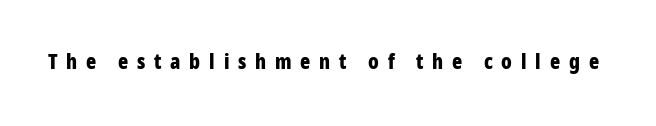
Descender tails drop into unmarked territory. Tall strokes in this sample are plumb rather than angled. Pretty heavy lettering here — definitely bold. This sample uses expanded letter spacing, leaving extra air between glyphs.
